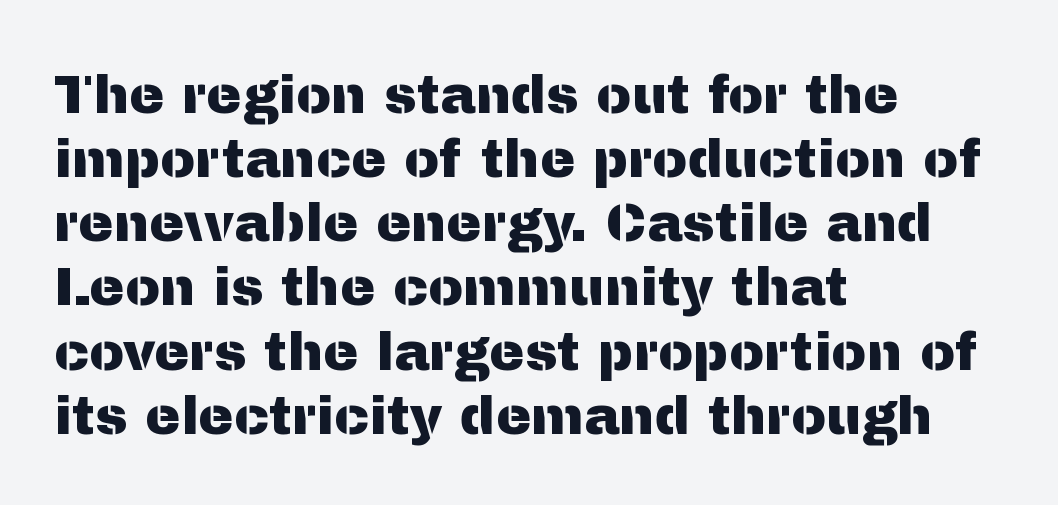
The image shows 53 px sans-serif type, upright; set left-aligned, line spacing 1.21x, normal letter spacing, not underlined; medium stroke contrast and a medium x-height.
